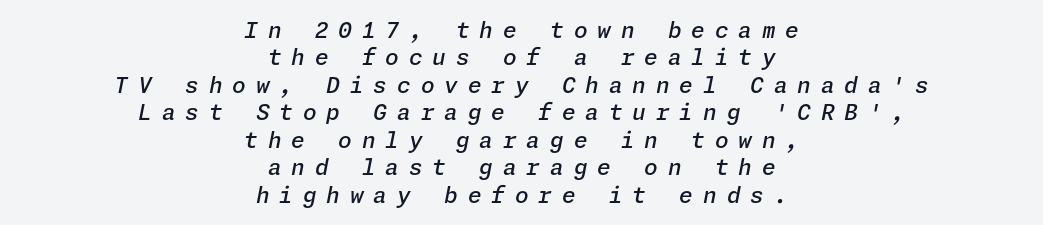
Q: Is the text bold? A: Semi-bold.
Q: Is the text italic (slanted)? A: Yes, it leans right by about 11 degrees.
Q: Is the text underlined? A: No.
Q: How is the paragraph aligned? A: Centered.
Q: Is the spacing between letters normal or unusually wide? A: Unusually wide.
Q: Is the spacing between lines tight, normal or loose? A: Normal.
